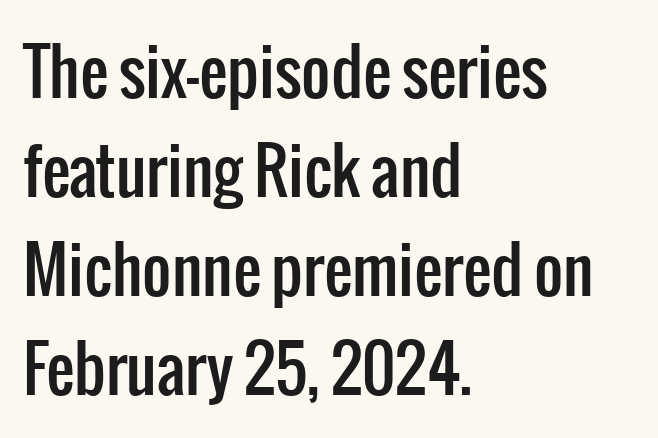
Q: Is the text italic (slanted)? A: No, it is upright.
Q: Is the typeface a serif or a sans-serif typeface? A: Sans-serif.
Q: Is the text underlined? A: No.
Q: How is the paragraph aligned? A: Left-aligned.
Q: Is the spacing between letters normal or unusually wide? A: Normal.
Q: Is the spacing between lines tight, normal or loose? A: Normal.
Q: Width (condensed, normal, or wide)? A: Condensed.
Q: Stroke contrast? A: Low.
Q: x-height? A: Medium.
Q: Monospaced? A: No.
